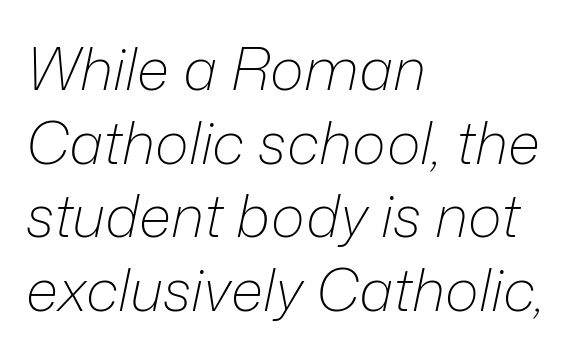
Q: Is the text bold? A: No.
Q: Is the text italic (slanted)? A: Yes, it leans right by about 12 degrees.
Q: Is the text underlined? A: No.
Q: How is the paragraph aligned? A: Left-aligned.
Q: Is the spacing between letters normal or unusually wide? A: Normal.
Q: Is the spacing between lines tight, normal or loose? A: Normal.
Q: Width (condensed, normal, or wide)? A: Normal.
Q: Stroke contrast? A: Low.
Q: x-height? A: Medium.
Q: Monospaced? A: No.
